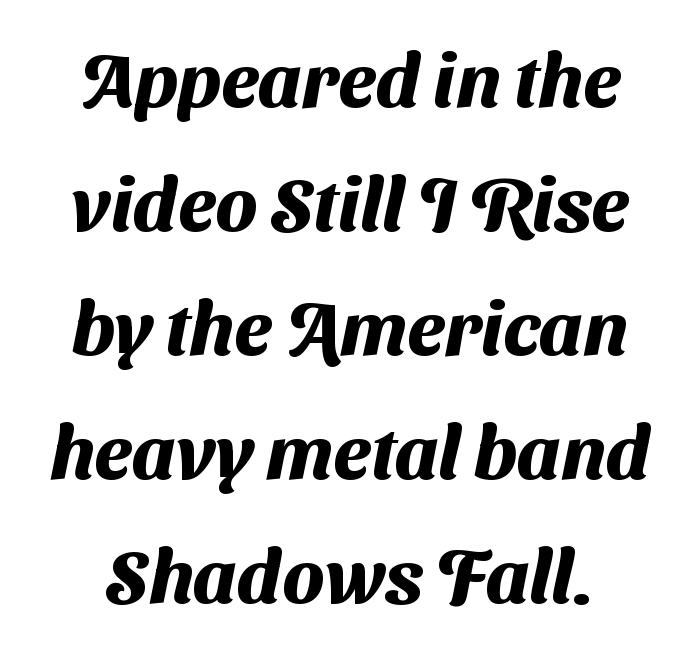
The image shows 76 px heavy sans-serif type; set centered, normal line spacing (1.63x), normal letter spacing, not underlined; medium stroke contrast and a medium x-height.
